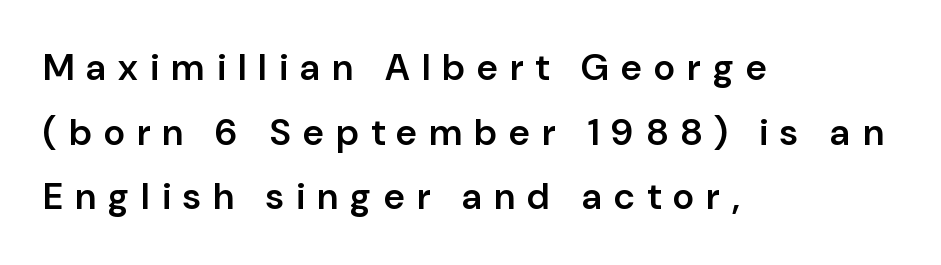
Serif or sans? Sans — the stroke terminals are bare. As a designer I'd log this as weight 600, semibold. The specimen reads as upright at a glance. Varying glyph widths throughout — classic text-font behaviour. The space beneath each line is pristine and unruled.
